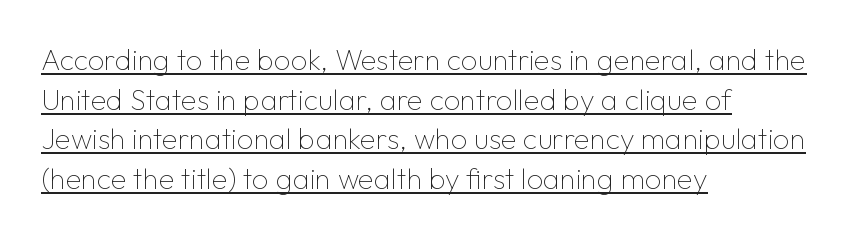
If you measured baseline to baseline, you'd find a middling distance. No feet cap the strokes, marking this as sans-serif type. It's the straight-up-and-down kind of type. Looks like regular typesetting: each glyph gets only the width it needs.
